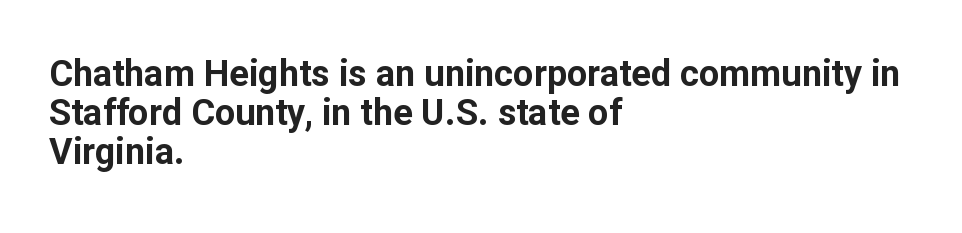
The image shows 36 px bold sans-serif type, upright; set left-aligned, tight line spacing (1.08x), normal letter spacing, not underlined; low stroke contrast and a medium x-height.
